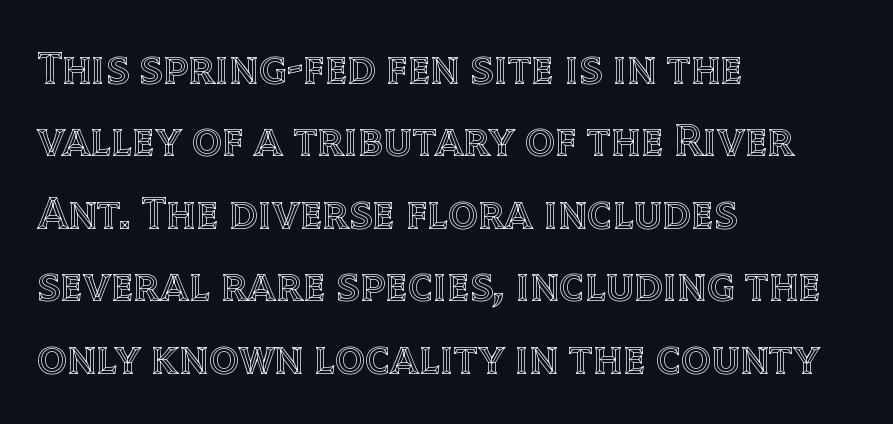
The image shows 47 px text type, upright; set left-aligned, normal line spacing (1.54x), normal letter spacing, not underlined; a large x-height.
